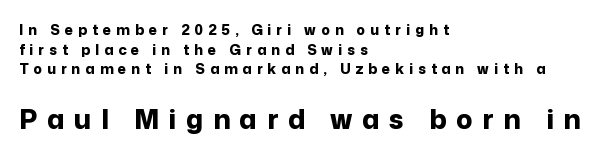
The image shows 27 px bold type, upright; set left-aligned, normal line spacing (1.4x), unusually wide letter spacing (+0.36 em), not underlined; the second (bottom) block is 1.93x larger.
